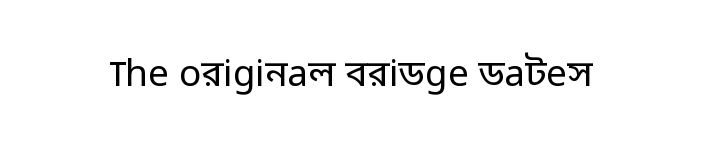
Weight: not bold — regular or lighter. Here the designer chose a conventional face with non-uniform glyph widths. The passage shown is typeset with a sans-serif family. The glyphs are unaccompanied by any horizontal stroke below them. The typography opts for an upright posture over an oblique one. Honestly, the letter spacing is just normal — you wouldn't notice it.
